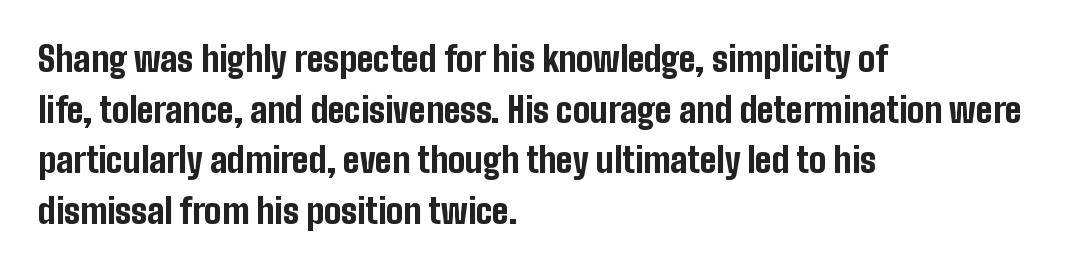
{"serif": "no", "italic": "no", "bold": "yes", "weight": "bold", "width": "condensed", "stroke_contrast": "low", "x_height": "medium", "monospaced": "no", "underline": "no", "align": "left", "line_spacing": "normal", "line_spacing_ratio": 1.49, "letter_spacing": "normal", "letter_spacing_em": 0.0, "glyph_px": 34}
